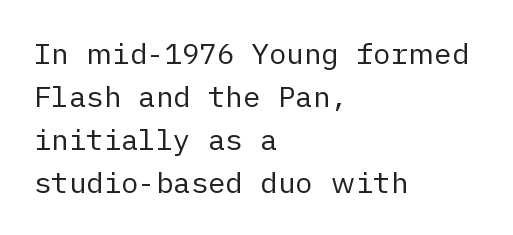
{"serif": "no", "italic": "no", "bold": "no", "weight": "regular", "width": "normal", "stroke_contrast": "low", "x_height": "medium", "underline": "no", "align": "left", "line_spacing": "normal", "line_spacing_ratio": 1.48, "letter_spacing": "normal", "letter_spacing_em": 0.0, "glyph_px": 29}
